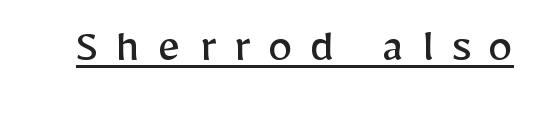
The rendering uses natural spacing where letterforms have individual widths. A roman cut, with each character standing at attention. Tracking value appears strongly positive — letters spread wide. Nothing heavy about these letters — not bold at all. This is sans-serif lettering, the kind often seen on screens and signage.
